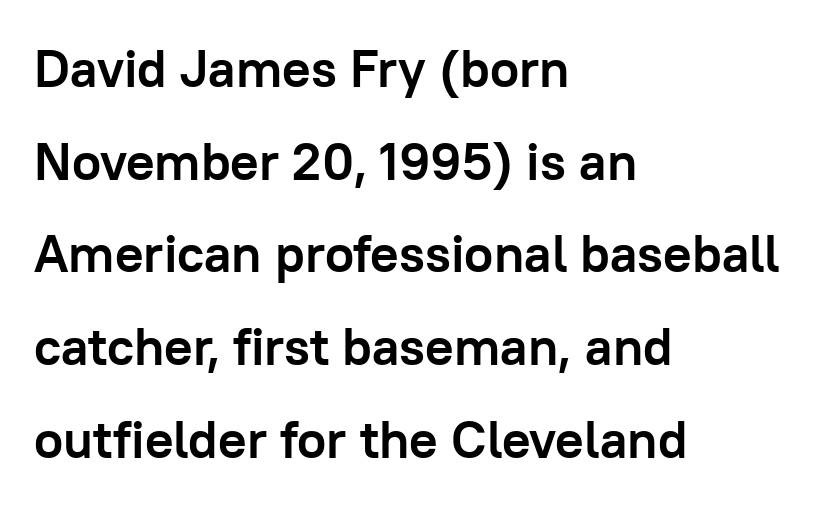
Ordinary non-slanted type is in use. Type without underlining. Here the glyphs are tracked normally, forming tight word shapes. In CSS terms this would be text-align: left. Varying glyph widths throughout — classic text-font behaviour. Compared with an ordinary text face, these strokes are far heavier — a full bold.
